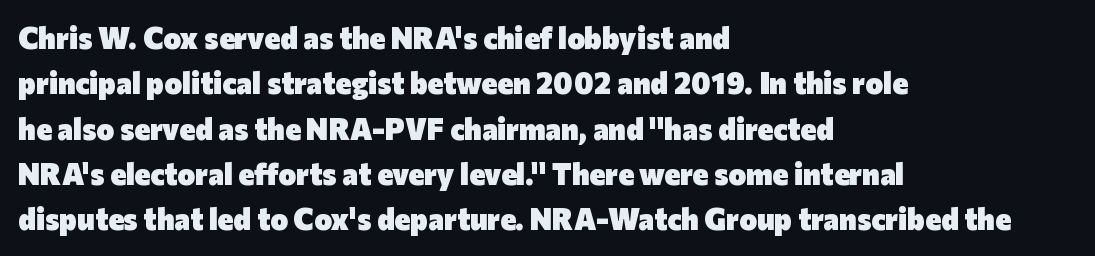
{"serif": "no", "italic": "no", "bold": "yes", "weight": "heavy", "width": "normal", "stroke_contrast": "low", "x_height": "medium", "monospaced": "no", "underline": "no", "align": "left", "line_spacing": "normal", "line_spacing_ratio": 1.51, "letter_spacing": "normal", "letter_spacing_em": 0.0, "glyph_px": 30}
